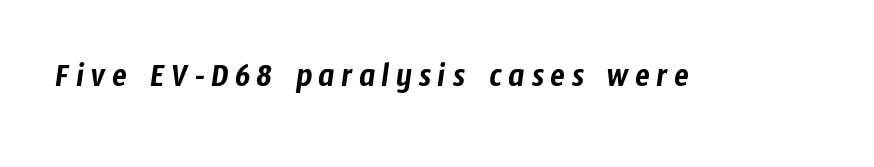
{"serif": "no", "width": "condensed", "stroke_contrast": "low", "x_height": "medium", "monospaced": "no", "underline": "no", "glyph_px": 34}
